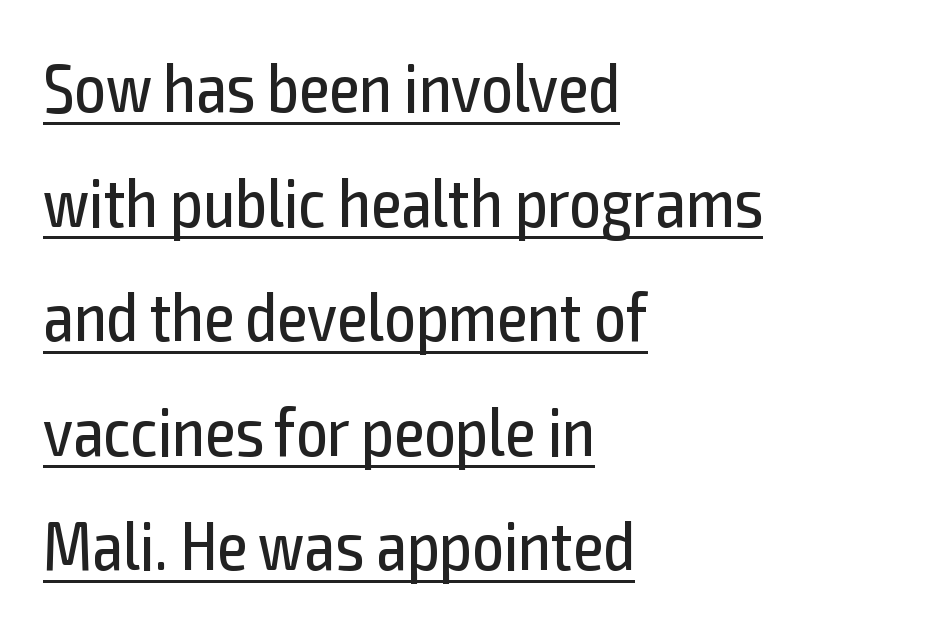
Tall strokes in this sample are plumb rather than angled. The letterforms sit at book weight or below. Typographically, this falls in the sans-serif category. The tracking reads as untouched default to a designer's eye. The paragraph shown leans on its left margin. Evenly set lines give the paragraph a standard silhouette.
